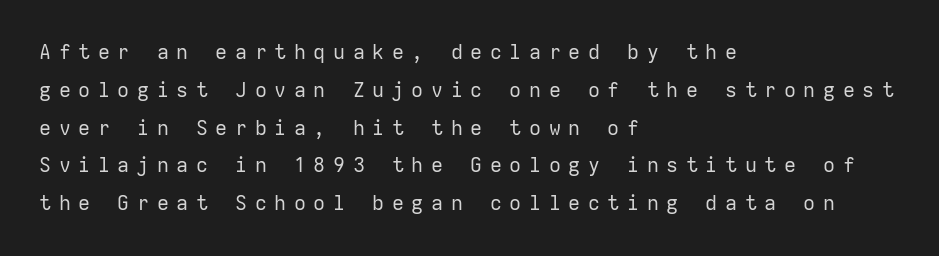
{"italic": "no", "bold": "no", "underline": "no", "align": "left", "line_spacing_ratio": 1.89, "letter_spacing": "wide", "letter_spacing_em": 0.38, "glyph_px": 20}
